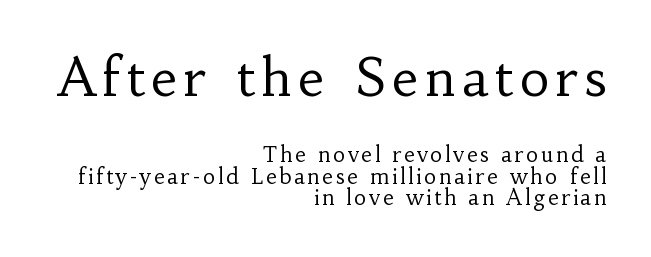
Q: Is the text bold? A: No.
Q: Is the text italic (slanted)? A: No, it is upright.
Q: Is the typeface a serif or a sans-serif typeface? A: Serif.
Q: Is the text underlined? A: No.
Q: How is the paragraph aligned? A: Right-aligned.
Q: Is the spacing between lines tight, normal or loose? A: Tight.
Q: Which block of text is set in a larger size, the first (top) or the second (bottom)? A: The first (top) one.
Q: Width (condensed, normal, or wide)? A: Normal.
Q: Stroke contrast? A: Low.
Q: x-height? A: Small.
Q: Monospaced? A: No.
